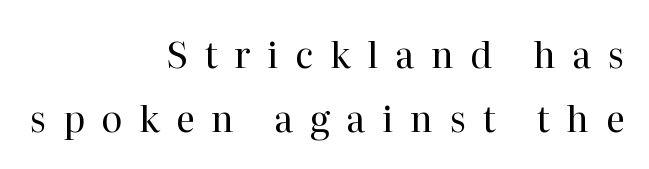
No heavy texture on the line: the type isn't bold. The passage shown is typed in a proportional face where columns would drift. Designer's note — italics off, roman on. Display-style spreading of the glyphs; the letterfit is very open.
